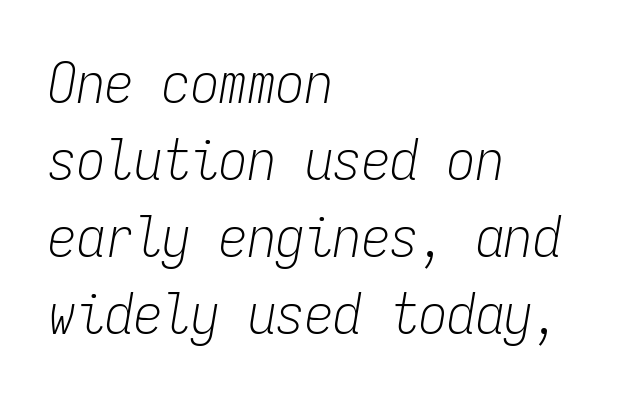
Line starts are locked; line ends wander. Whoever set this chose a conventional vertical rhythm. No chunkiness to these letters — they're not bold. The face used here is monospaced, like something from a code editor. Only glyphs here, with clear space below each row. An italicized treatment has been applied to the whole sample.
